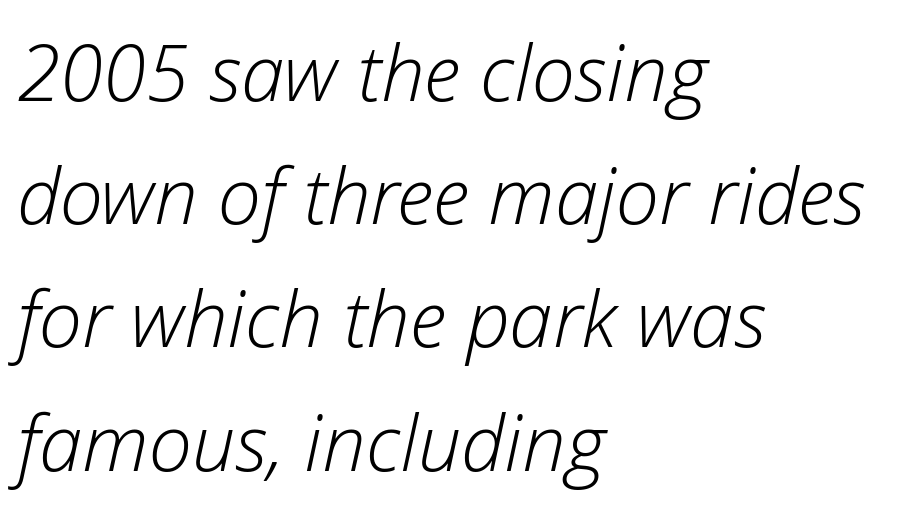
Q: Is the text bold? A: No.
Q: Is the text italic (slanted)? A: Yes, it leans right by about 12 degrees.
Q: Is the text underlined? A: No.
Q: How is the paragraph aligned? A: Left-aligned.
Q: Is the spacing between letters normal or unusually wide? A: Normal.
Q: Is the spacing between lines tight, normal or loose? A: Normal.
Q: Width (condensed, normal, or wide)? A: Normal.
Q: Stroke contrast? A: Low.
Q: x-height? A: Medium.
Q: Monospaced? A: No.
